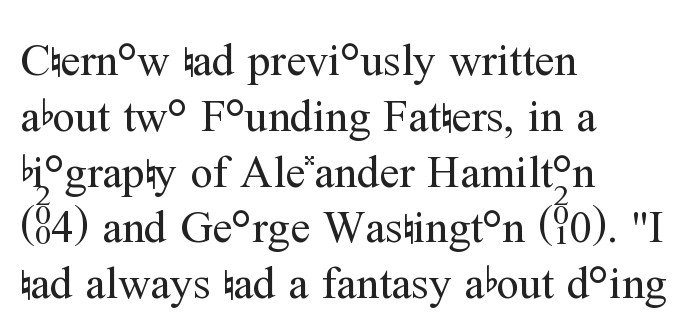
Q: Is the text bold? A: No.
Q: Is the text italic (slanted)? A: No, it is upright.
Q: Is the typeface a serif or a sans-serif typeface? A: Serif.
Q: Is the text underlined? A: No.
Q: How is the paragraph aligned? A: Left-aligned.
Q: Is the spacing between letters normal or unusually wide? A: Normal.
Q: Width (condensed, normal, or wide)? A: Normal.
Q: Stroke contrast? A: Medium.
Q: x-height? A: Medium.
Q: Monospaced? A: No.
